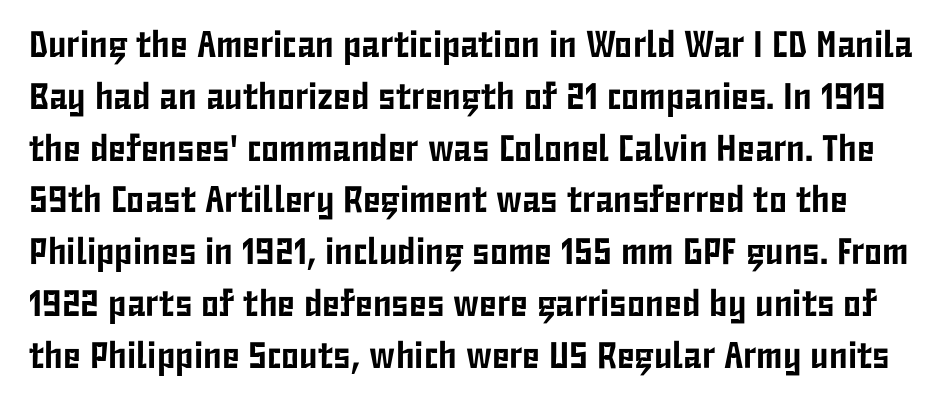
Does the type have serifs? No, each stem ends abruptly. Varying glyph widths throughout — classic text-font behaviour. Between one letter and the next there's only the usual sliver of space. The space between consecutive lines is moderate. This rendering features lettering with no underline. Vertical strokes here are truly vertical.
